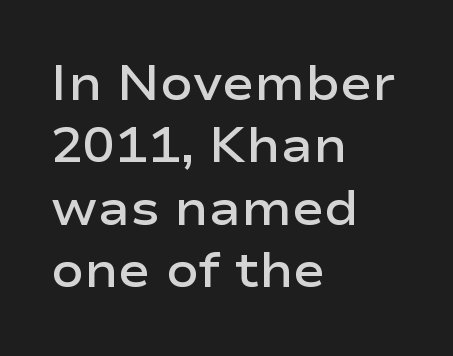
Q: Is the text bold? A: Semi-bold.
Q: Is the text italic (slanted)? A: No, it is upright.
Q: Is the typeface a serif or a sans-serif typeface? A: Sans-serif.
Q: Is the text underlined? A: No.
Q: How is the paragraph aligned? A: Left-aligned.
Q: Is the spacing between letters normal or unusually wide? A: Normal.
Q: Is the spacing between lines tight, normal or loose? A: Normal.
Q: Width (condensed, normal, or wide)? A: Wide.
Q: Stroke contrast? A: Low.
Q: x-height? A: Medium.
Q: Monospaced? A: No.
